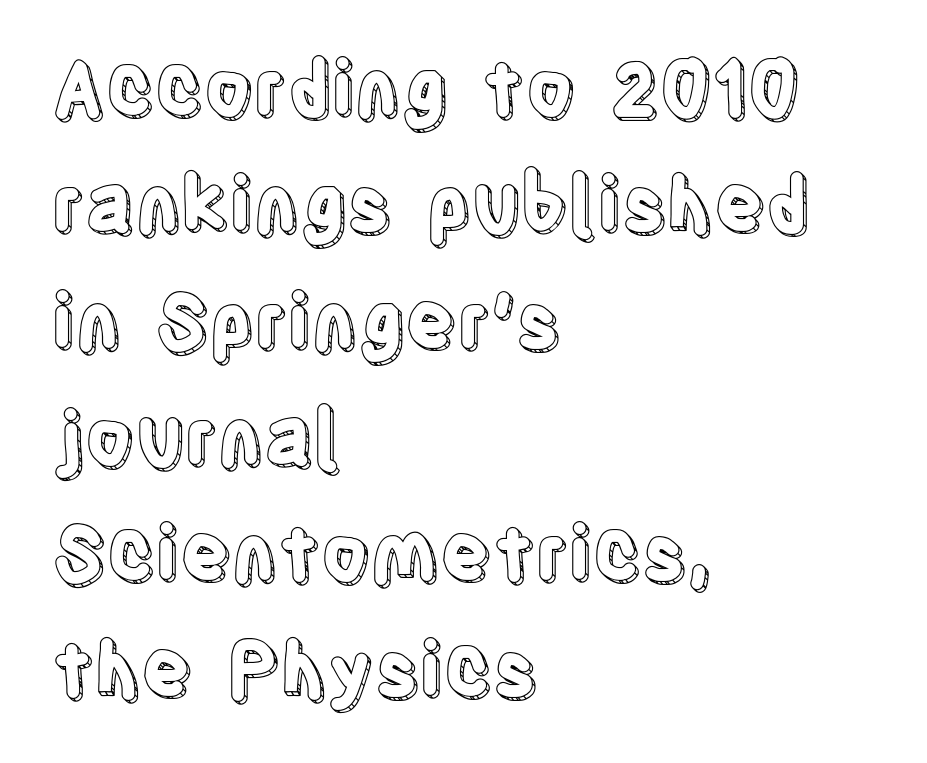
The strip under each line holds only bare page. Caption: multi-line text, flush left, ragged right. If you drew a line through each stem, it would be perfectly vertical. The letterforms sit shoulder to shoulder at normal distance.
